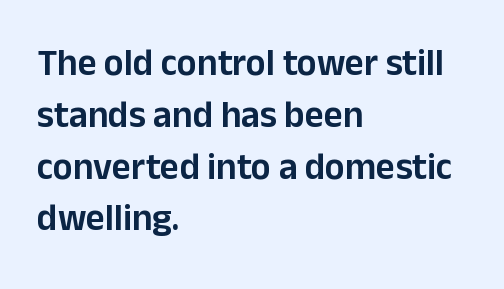
{"serif": "no", "italic": "no", "width": "normal", "stroke_contrast": "low", "x_height": "medium", "monospaced": "no", "underline": "no", "align": "left", "line_spacing": "normal", "line_spacing_ratio": 1.4, "letter_spacing": "normal", "letter_spacing_em": 0.0, "glyph_px": 37}
